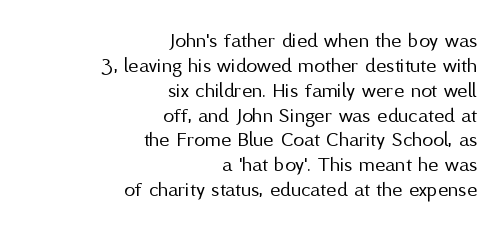
Q: Is the text bold? A: No.
Q: Is the text italic (slanted)? A: No, it is upright.
Q: Is the text underlined? A: No.
Q: How is the paragraph aligned? A: Right-aligned.
Q: Is the spacing between letters normal or unusually wide? A: Normal.
Q: Is the spacing between lines tight, normal or loose? A: Tight.
